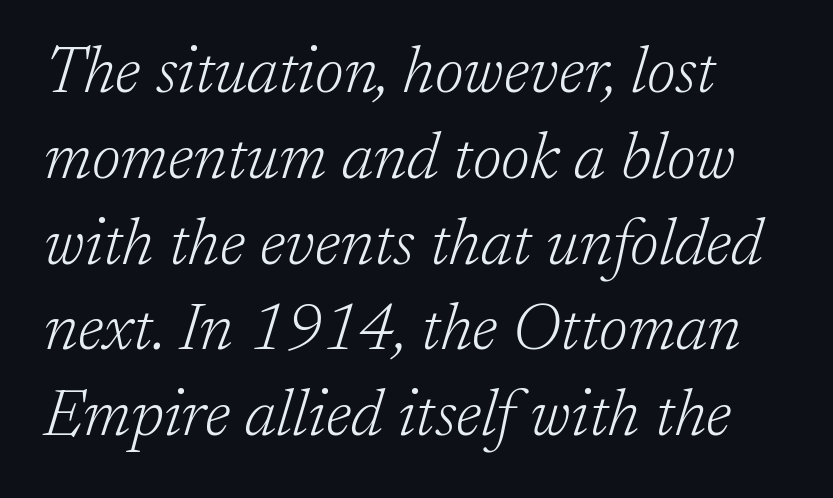
{"serif": "yes", "italic": "yes", "lean": "right", "slant_degrees": 17, "bold": "no", "weight": "light", "width": "normal", "stroke_contrast": "low", "x_height": "medium", "monospaced": "no", "underline": "no", "line_spacing": "normal", "line_spacing_ratio": 1.32, "letter_spacing": "normal", "letter_spacing_em": 0.0, "glyph_px": 65}
